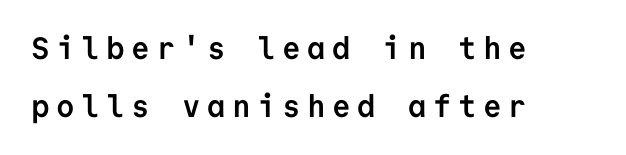
Is there any slant? The stems are plumb. The face used here is monospaced, like something from a code editor. Check where the strokes stop: nothing finishes them off — pure sans. Each row of text sits above clean, open space.
